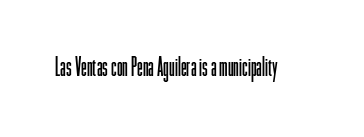
The image shows 26 px text type, upright; set normal letter spacing, not underlined.
